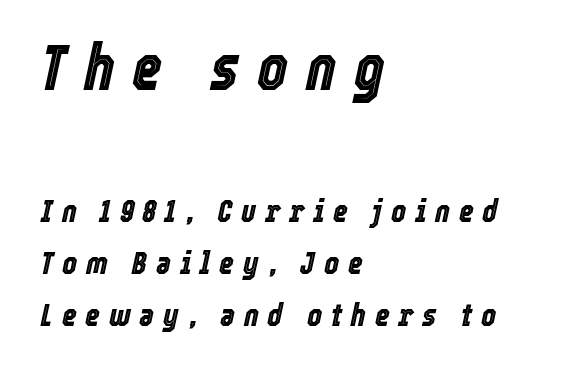
The image shows 65 px condensed type, italic (leaning right); set left-aligned, normal line spacing (1.62x), unusually wide letter spacing (+0.27 em), not underlined; the first (top) block is 2.03x larger; a medium x-height.
